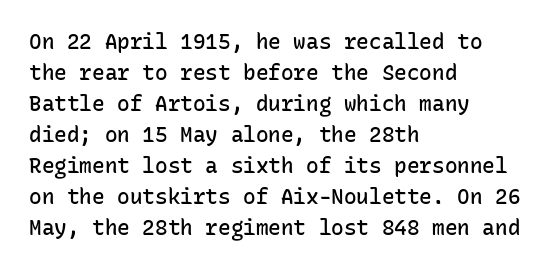
{"italic": "no", "bold": "semi", "underline": "no", "align": "left", "line_spacing": "normal", "line_spacing_ratio": 1.48, "letter_spacing": "normal", "letter_spacing_em": 0.0, "glyph_px": 21}
